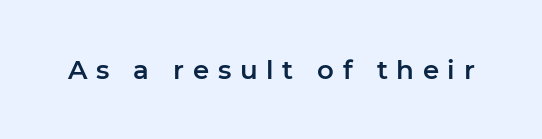
No word sits above an underline. This sample uses expanded letter spacing, leaving extra air between glyphs. Is there any slant? The stems are plumb.
